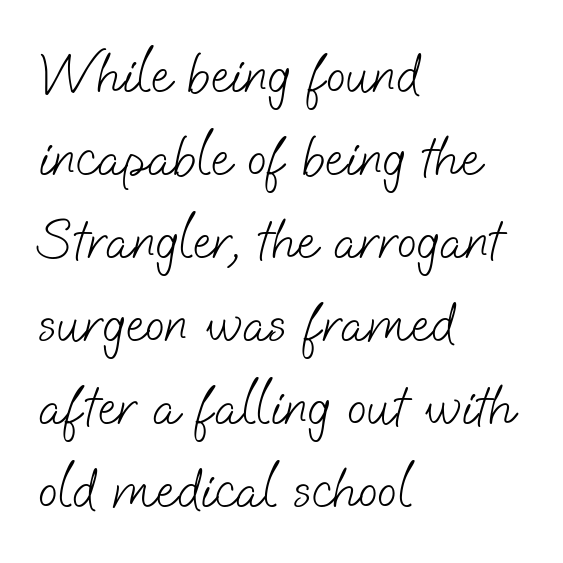
The image shows 58 px light sans-serif type; set left-aligned, normal line spacing (1.43x), normal letter spacing, not underlined; low stroke contrast and a small x-height.
